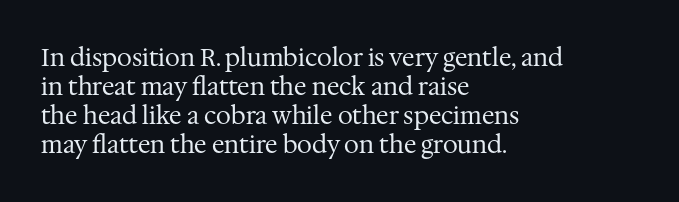
The strokes carry an ordinary text weight at most. Default kerning and tracking; the words read as compact shapes. The gap between lines stays unmarked. Does the lettering tilt? It doesn't — this is upright.
